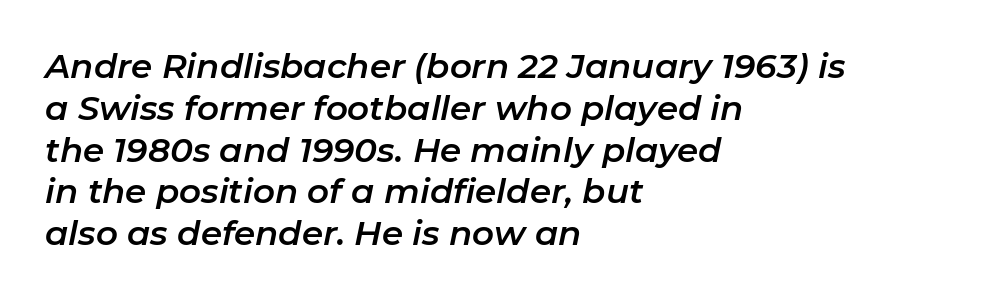
Q: Is the text italic (slanted)? A: Yes, it leans right by about 11 degrees.
Q: Is the text underlined? A: No.
Q: How is the paragraph aligned? A: Left-aligned.
Q: Is the spacing between letters normal or unusually wide? A: Normal.
Q: Width (condensed, normal, or wide)? A: Normal.
Q: Stroke contrast? A: Low.
Q: x-height? A: Medium.
Q: Monospaced? A: No.
